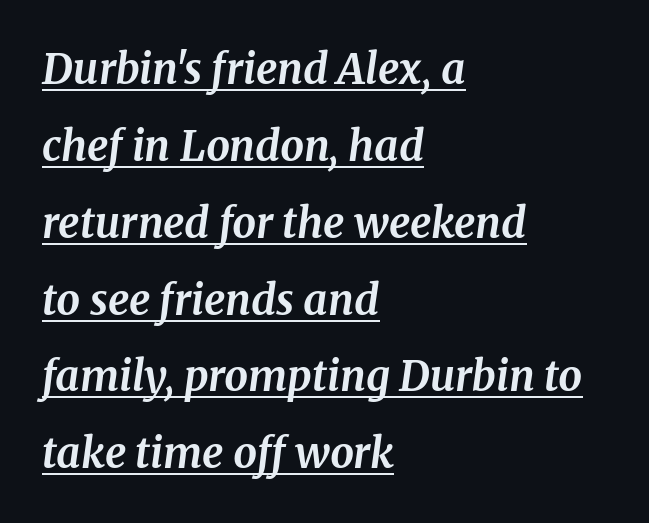
The image shows 42 px bold serif type, italic (leaning right); set left-aligned, line spacing 1.83x, normal letter spacing, underlined; medium stroke contrast and a medium x-height.
